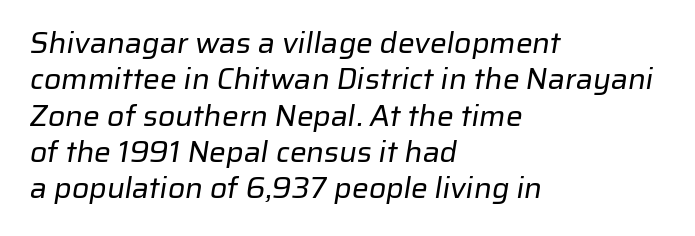
Q: Is the text bold? A: No.
Q: Is the typeface a serif or a sans-serif typeface? A: Sans-serif.
Q: Is the text underlined? A: No.
Q: How is the paragraph aligned? A: Left-aligned.
Q: Is the spacing between letters normal or unusually wide? A: Normal.
Q: Width (condensed, normal, or wide)? A: Normal.
Q: Stroke contrast? A: Low.
Q: x-height? A: Medium.
Q: Monospaced? A: No.
